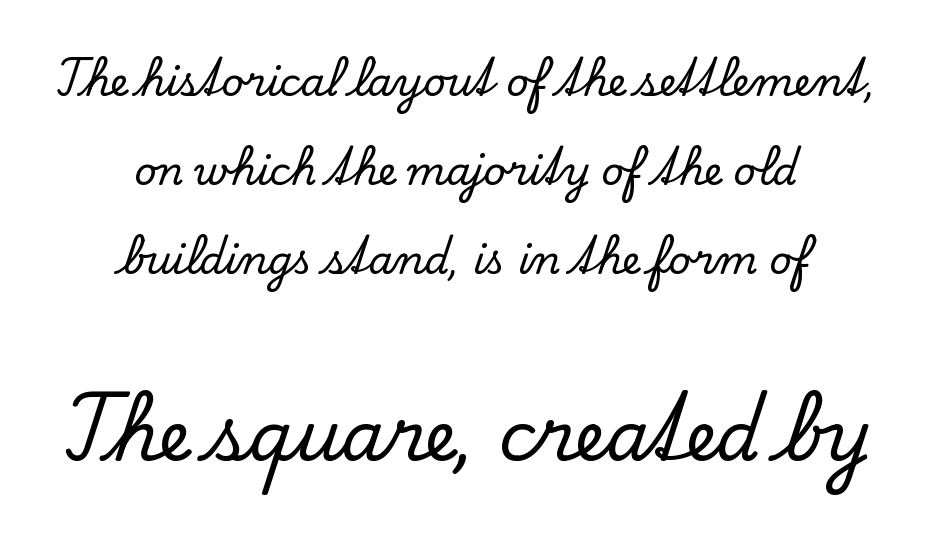
{"serif": "yes", "width": "normal", "stroke_contrast": "low", "x_height": "small", "monospaced": "no", "underline": "no", "align": "center", "line_spacing": "loose", "line_spacing_ratio": 2.28, "letter_spacing": "normal", "letter_spacing_em": 0.0, "larger_block": "second", "size_ratio": 1.77, "glyph_px": 69}
